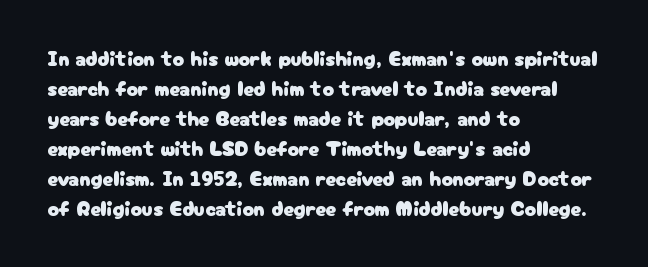
The image shows 21 px text type, upright; set left-aligned, normal line spacing (1.43x), normal letter spacing, not underlined.
